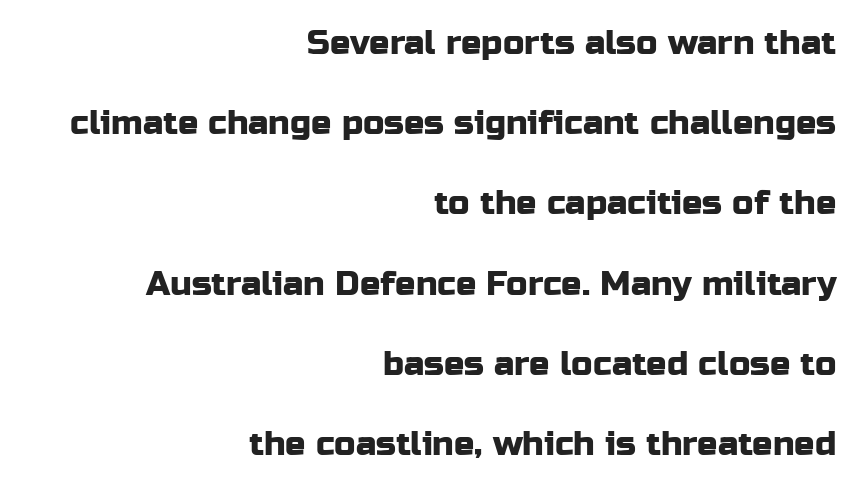
{"serif": "no", "italic": "no", "width": "normal", "stroke_contrast": "low", "x_height": "medium", "monospaced": "no", "underline": "no", "align": "right", "line_spacing": "loose", "line_spacing_ratio": 2.36, "letter_spacing": "normal", "letter_spacing_em": 0.0, "glyph_px": 34}
